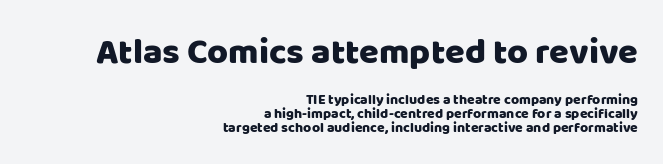
The image shows 36 px sans-serif type, upright; set right-aligned, tight line spacing (0.98x), normal letter spacing, not underlined; the first (top) block is 2.57x larger; low stroke contrast and a large x-height.
